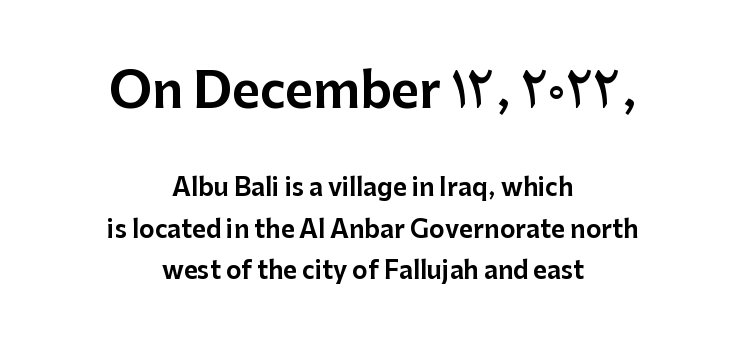
The baseline area is clear. The rendering shows plain stroke endings on the letterforms — a sans-serif design. The horizontal fit of the characters is conventional and even. Style check: upright. Think of a printed novel: that variable character pitch is what you see here. Which chunk is bigger? The first one — the top block dwarfs the bottom.
